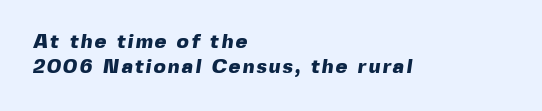
{"bold": "yes", "underline": "no", "align": "left", "line_spacing": "normal", "line_spacing_ratio": 1.27, "glyph_px": 20}
